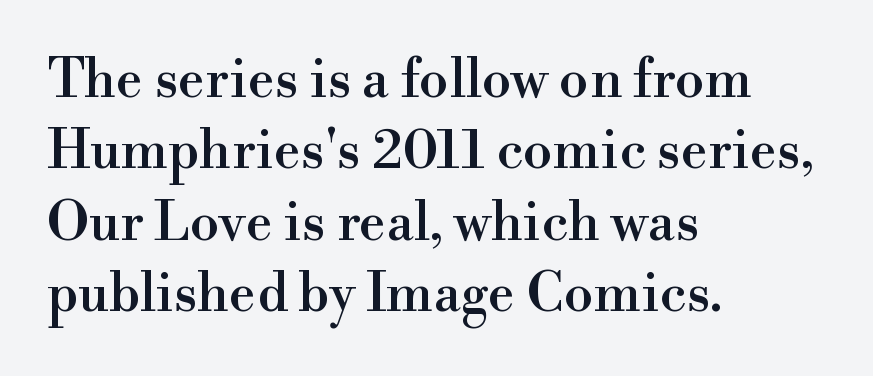
Each new line begins a customary step beneath the previous one. Is there any slant? The stems are plumb. One-word summary of the alignment: left. Anything drawn beneath the words? Only blank space. Proportional: the letters do not fall into vertical columns.
